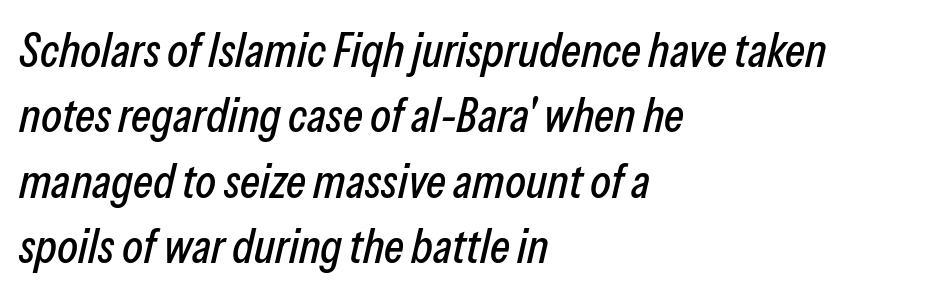
Glance below the letters and you will spot only blank space. Slant detected: the letters are inclined. This block has exactly the height ordinary leading produces. Note the varied advance widths — an 'i' is clearly narrower than an 'm'. These lines stack with their left ends in a neat column. Here the glyphs are tracked normally, forming tight word shapes.
